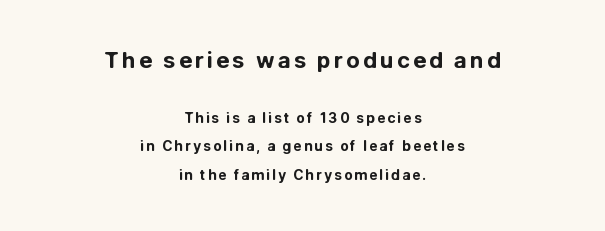
A great deal of white space separates one row of letters from the next. Heft: maximum for text — a bold. The passage shown begins with its larger block and ends with its smaller one. The string is rendered with underlining switched off. It's the straight-up-and-down kind of type. Alignment: centered.
